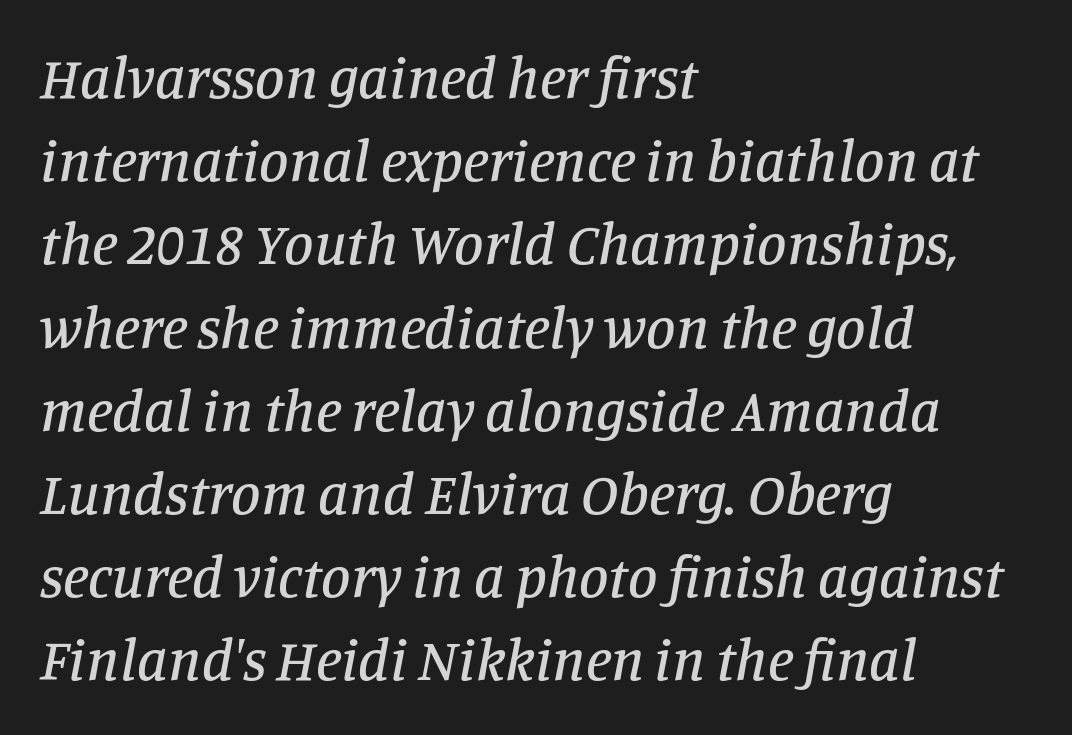
Q: Is the text italic (slanted)? A: Yes, it leans right by about 11 degrees.
Q: Is the typeface a serif or a sans-serif typeface? A: Serif.
Q: Is the text underlined? A: No.
Q: How is the paragraph aligned? A: Left-aligned.
Q: Is the spacing between letters normal or unusually wide? A: Normal.
Q: Is the spacing between lines tight, normal or loose? A: Normal.
Q: Width (condensed, normal, or wide)? A: Normal.
Q: Stroke contrast? A: Low.
Q: x-height? A: Large.
Q: Monospaced? A: No.
